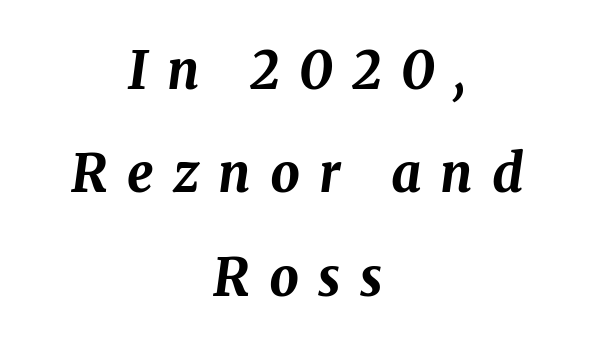
Q: Is the text bold? A: Yes.
Q: Is the text italic (slanted)? A: Yes, it leans right by about 8 degrees.
Q: Is the text underlined? A: No.
Q: How is the paragraph aligned? A: Centered.
Q: Is the spacing between letters normal or unusually wide? A: Unusually wide.
Q: Is the spacing between lines tight, normal or loose? A: Loose.
Q: Width (condensed, normal, or wide)? A: Normal.
Q: Stroke contrast? A: Medium.
Q: x-height? A: Medium.
Q: Monospaced? A: No.
